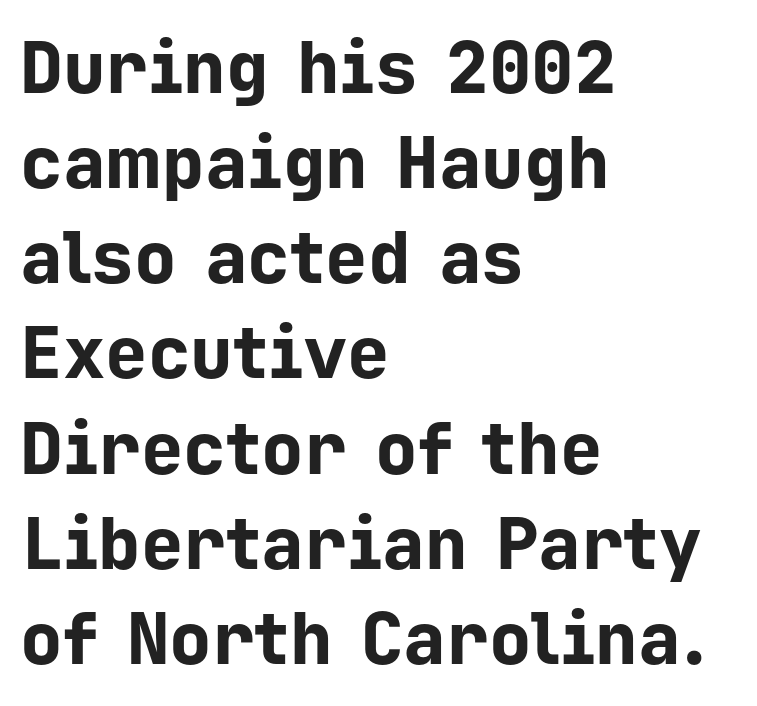
Q: Is the text bold? A: Yes.
Q: Is the text italic (slanted)? A: No, it is upright.
Q: Is the typeface a serif or a sans-serif typeface? A: Sans-serif.
Q: Is the text underlined? A: No.
Q: How is the paragraph aligned? A: Left-aligned.
Q: Is the spacing between letters normal or unusually wide? A: Normal.
Q: Is the spacing between lines tight, normal or loose? A: Normal.
Q: Width (condensed, normal, or wide)? A: Normal.
Q: Stroke contrast? A: Low.
Q: x-height? A: Medium.
Q: Monospaced? A: Yes.
